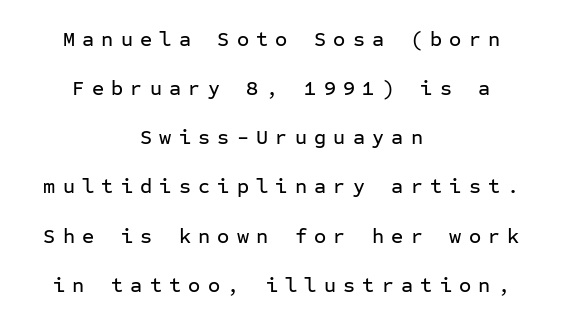
{"italic": "no", "underline": "no", "align": "center", "line_spacing": "loose", "line_spacing_ratio": 2.34, "letter_spacing": "wide", "letter_spacing_em": 0.34, "glyph_px": 21}
